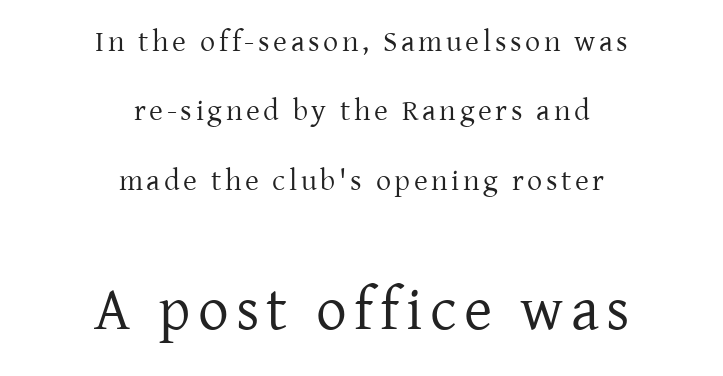
The image shows 61 px regular-weight serif type, upright; set centered, loose line spacing (2.31x), not underlined; the second (bottom) block is 2.03x larger; low stroke contrast and a medium x-height.
